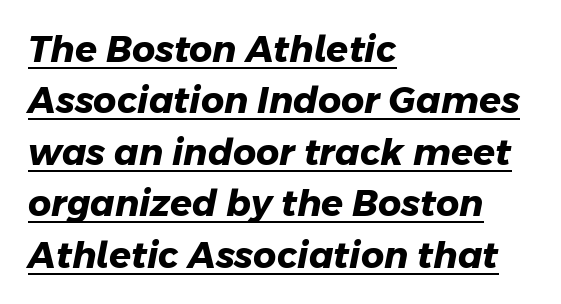
Each word holds together tightly as a unit, with standard inter-letter gaps. In terms of leading, this rendering sits right in the middle. Each glyph is drawn with heavy, bold strokes. These lines are composed in type without serifs. What decoration does the sample have? An underline. The setting favours the left margin, as ordinary paragraphs usually do.
